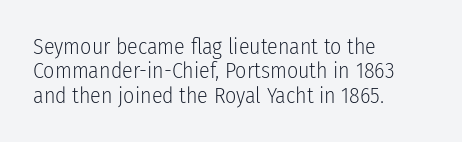
{"italic": "no", "bold": "no", "underline": "no", "align": "left", "line_spacing": "tight", "line_spacing_ratio": 1.11, "letter_spacing": "normal", "letter_spacing_em": 0.0, "glyph_px": 22}
